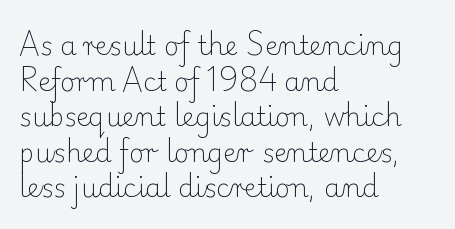
{"italic": "no", "bold": "no", "underline": "no", "align": "left", "line_spacing": "normal", "line_spacing_ratio": 1.37, "letter_spacing": "normal", "letter_spacing_em": 0.0, "glyph_px": 26}
